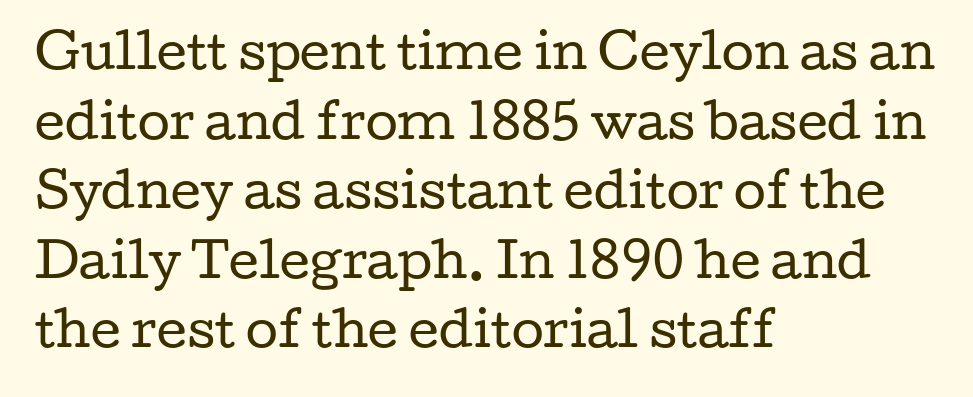
The image shows 47 px regular-weight, wide serif type, upright; set left-aligned, normal line spacing (1.48x), normal letter spacing, not underlined; low stroke contrast and a medium x-height.
